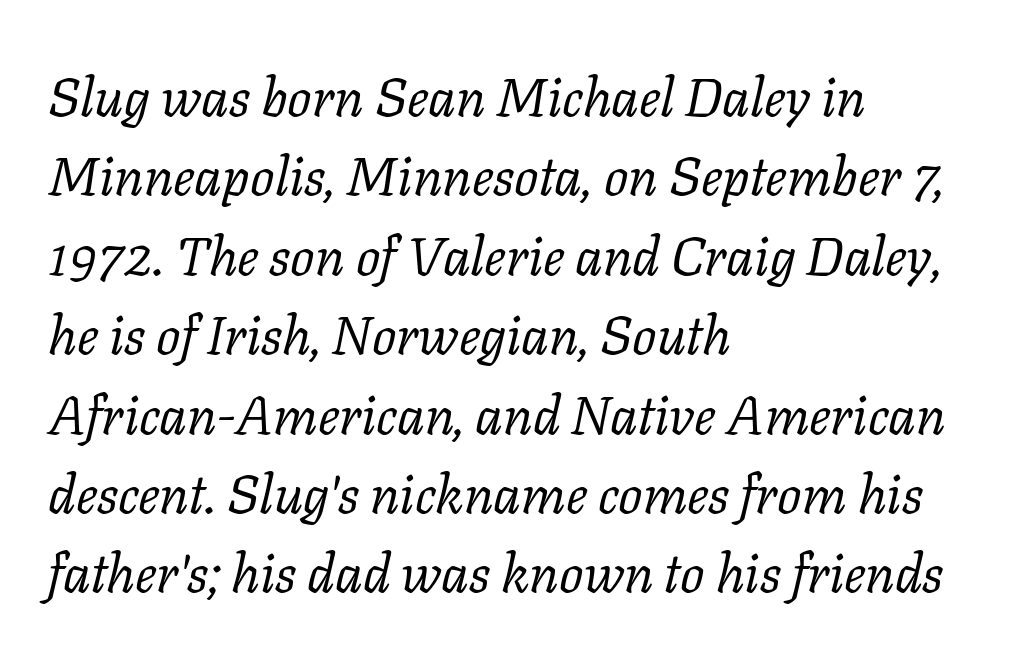
A typesetter would call this leading conventional body-copy spacing. The face used here is proportionally spaced, like ordinary book or web type. A typesetter would mark this as italic. No letter is thick-stroked: the sample isn't bold. A serif font was chosen for this passage.
